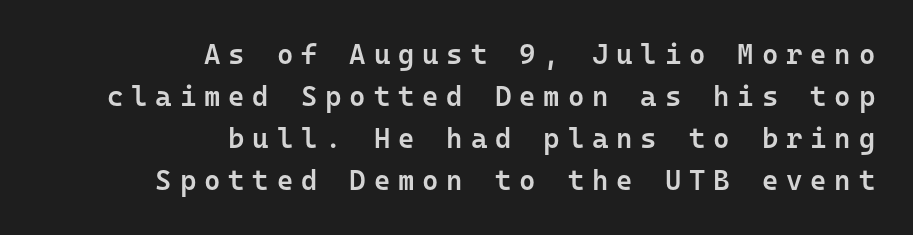
The image shows 28 px semibold sans-serif type, upright, monospaced; set right-aligned, normal line spacing (1.5x), unusually wide letter spacing (+0.28 em), not underlined; low stroke contrast and a medium x-height.
